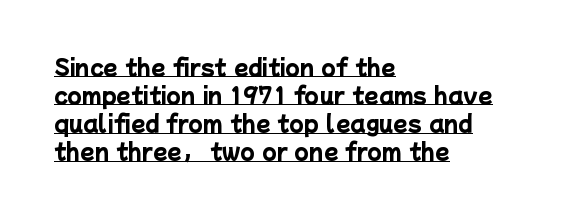
{"bold": "yes", "underline": "yes", "align": "left", "line_spacing": "normal", "line_spacing_ratio": 1.34, "letter_spacing": "normal", "letter_spacing_em": 0.0, "glyph_px": 21}
